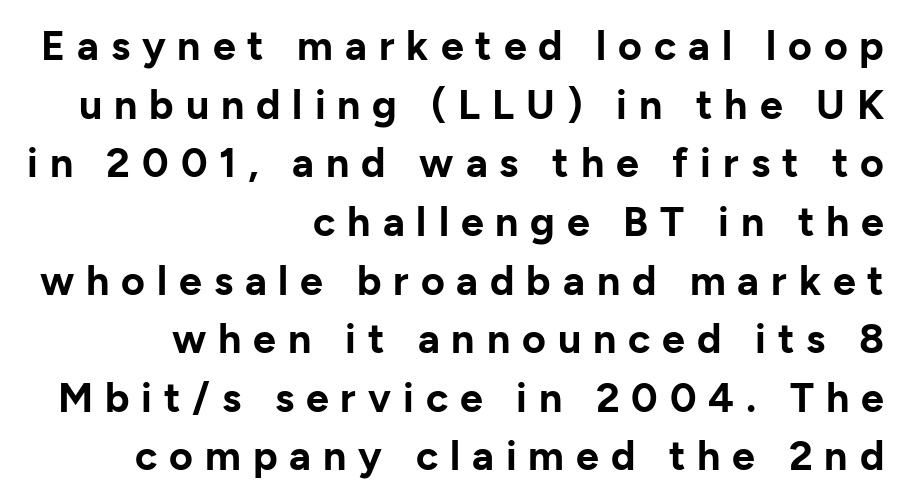
Q: Is the text bold? A: Yes.
Q: Is the text italic (slanted)? A: No, it is upright.
Q: Is the typeface a serif or a sans-serif typeface? A: Sans-serif.
Q: Is the text underlined? A: No.
Q: How is the paragraph aligned? A: Right-aligned.
Q: Is the spacing between letters normal or unusually wide? A: Unusually wide.
Q: Is the spacing between lines tight, normal or loose? A: Normal.
Q: Width (condensed, normal, or wide)? A: Normal.
Q: Stroke contrast? A: Low.
Q: x-height? A: Medium.
Q: Monospaced? A: No.
